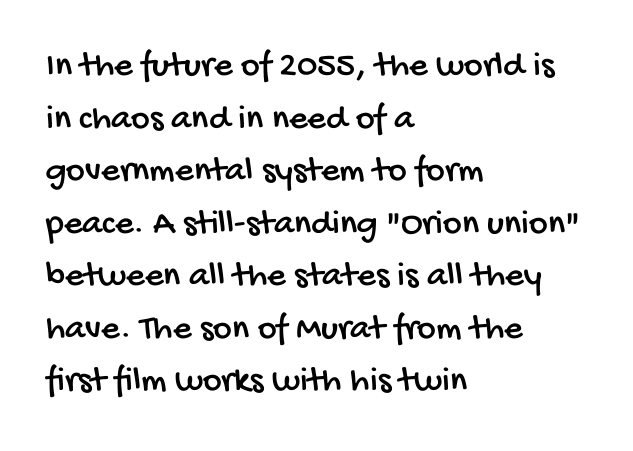
{"serif": "no", "width": "condensed", "stroke_contrast": "low", "x_height": "large", "monospaced": "no", "underline": "no", "align": "left", "line_spacing": "normal", "line_spacing_ratio": 1.46, "letter_spacing": "normal", "letter_spacing_em": 0.0, "glyph_px": 36}
